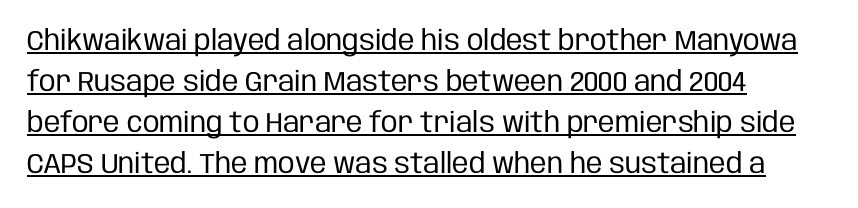
I'd call this a sans setting — the letters go barefoot. Interline gaps are of average width in this sample. The lines in this sample share a left origin and differ only in where they stop. Here the glyphs are tracked normally, forming tight word shapes. Style check: upright.
